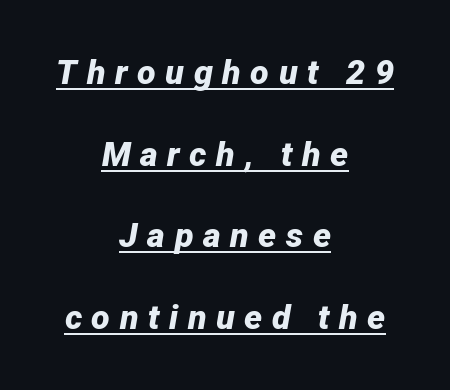
Q: Is the text bold? A: Yes.
Q: Is the text italic (slanted)? A: Yes, it leans right by about 12 degrees.
Q: Is the text underlined? A: Yes.
Q: How is the paragraph aligned? A: Centered.
Q: Is the spacing between letters normal or unusually wide? A: Unusually wide.
Q: Is the spacing between lines tight, normal or loose? A: Loose.
Q: Width (condensed, normal, or wide)? A: Normal.
Q: Stroke contrast? A: Low.
Q: x-height? A: Medium.
Q: Monospaced? A: No.
